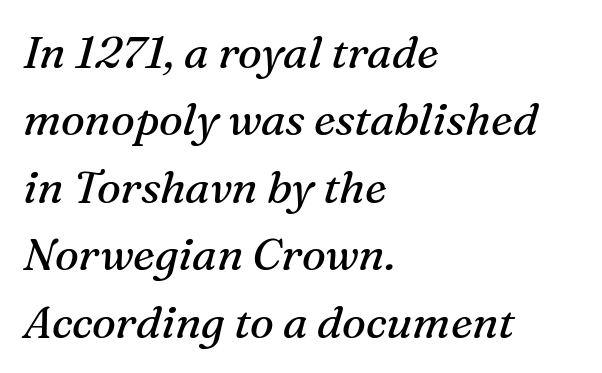
The image shows 45 px regular-weight serif type, italic (leaning right); set left-aligned, normal line spacing (1.5x), normal letter spacing, not underlined; medium stroke contrast and a medium x-height.
